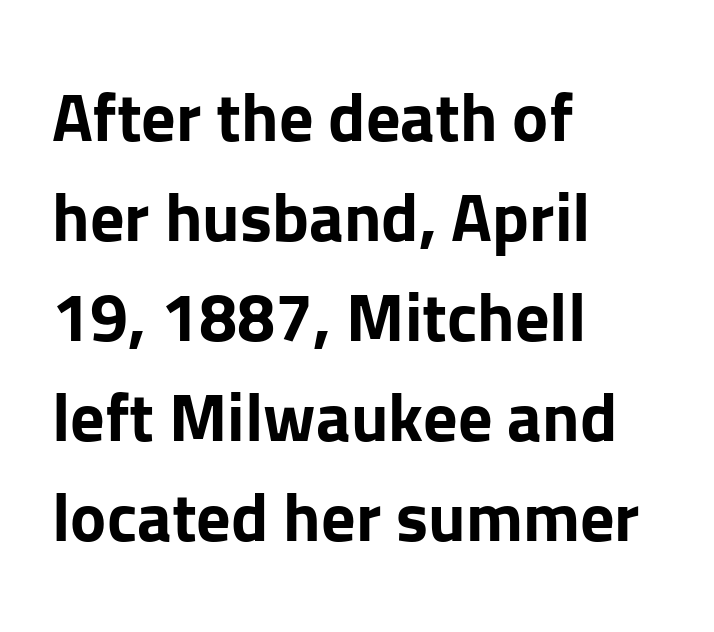
Q: Is the text bold? A: Yes.
Q: Is the text italic (slanted)? A: No, it is upright.
Q: Is the typeface a serif or a sans-serif typeface? A: Sans-serif.
Q: Is the text underlined? A: No.
Q: How is the paragraph aligned? A: Left-aligned.
Q: Is the spacing between letters normal or unusually wide? A: Normal.
Q: Is the spacing between lines tight, normal or loose? A: Normal.
Q: Width (condensed, normal, or wide)? A: Normal.
Q: Stroke contrast? A: Low.
Q: x-height? A: Medium.
Q: Monospaced? A: No.
